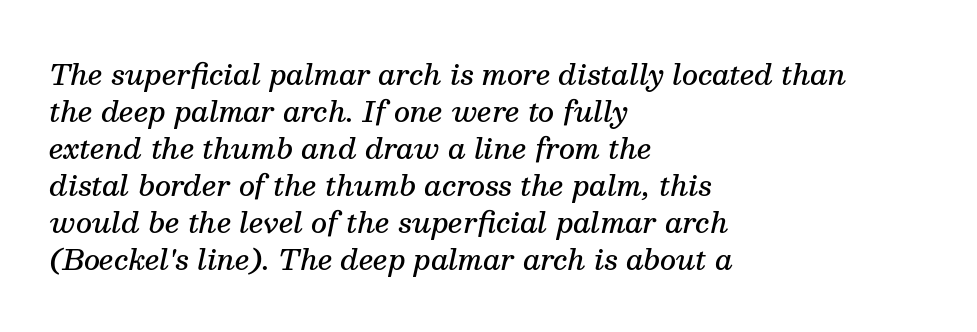
Underlining? Definitely not there. Each line starts at the same left margin while the right side varies. The face used here is proportionally spaced, like ordinary book or web type. This is oblique type, the kind used for emphasis or titles. Does the type have serifs? Yes, each stem ends in a small foot. This block has exactly the height ordinary leading produces.
